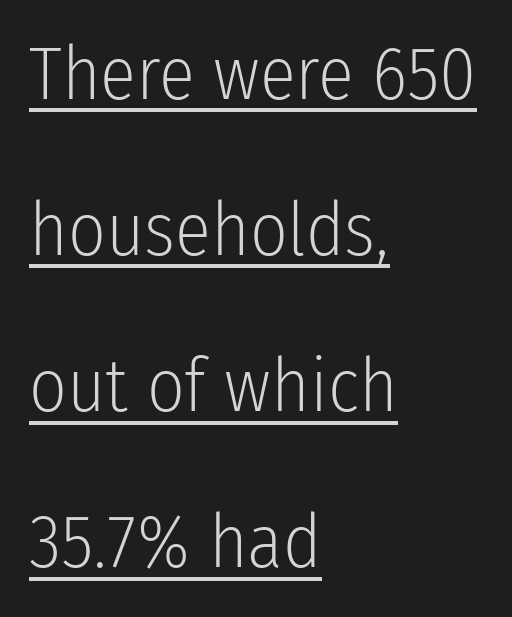
Q: Is the text bold? A: No.
Q: Is the text italic (slanted)? A: No, it is upright.
Q: Is the typeface a serif or a sans-serif typeface? A: Sans-serif.
Q: Is the text underlined? A: Yes.
Q: How is the paragraph aligned? A: Left-aligned.
Q: Is the spacing between letters normal or unusually wide? A: Normal.
Q: Is the spacing between lines tight, normal or loose? A: Loose.
Q: Width (condensed, normal, or wide)? A: Condensed.
Q: Stroke contrast? A: Low.
Q: x-height? A: Medium.
Q: Monospaced? A: No.
